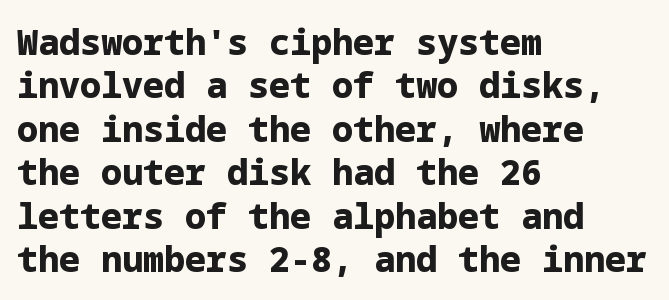
Q: Is the text bold? A: Yes.
Q: Is the text italic (slanted)? A: No, it is upright.
Q: Is the typeface a serif or a sans-serif typeface? A: Sans-serif.
Q: Is the text underlined? A: No.
Q: How is the paragraph aligned? A: Left-aligned.
Q: Is the spacing between letters normal or unusually wide? A: Normal.
Q: Width (condensed, normal, or wide)? A: Normal.
Q: Stroke contrast? A: Low.
Q: x-height? A: Medium.
